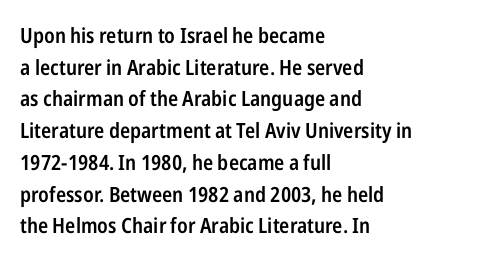
{"italic": "no", "bold": "semi", "underline": "no", "align": "left", "line_spacing": "normal", "line_spacing_ratio": 1.51, "letter_spacing": "normal", "letter_spacing_em": 0.0, "glyph_px": 21}
